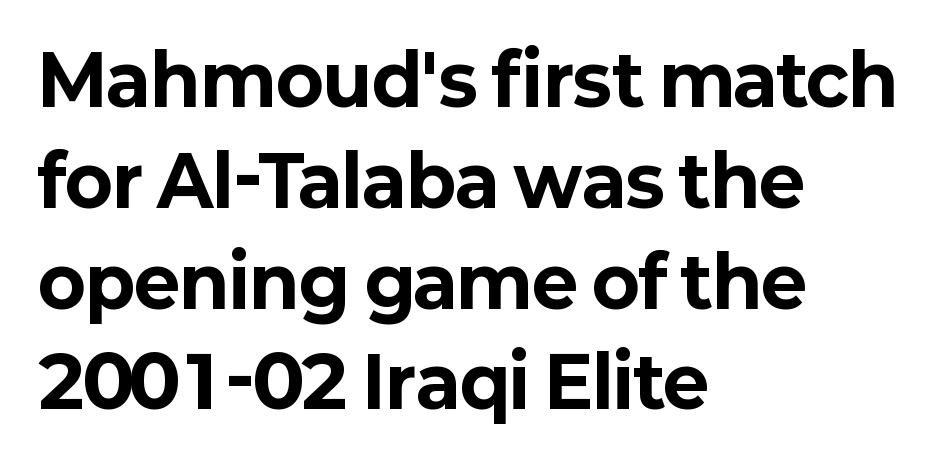
Q: Is the text bold? A: Yes.
Q: Is the text italic (slanted)? A: No, it is upright.
Q: Is the typeface a serif or a sans-serif typeface? A: Sans-serif.
Q: Is the text underlined? A: No.
Q: How is the paragraph aligned? A: Left-aligned.
Q: Is the spacing between letters normal or unusually wide? A: Normal.
Q: Is the spacing between lines tight, normal or loose? A: Normal.
Q: Width (condensed, normal, or wide)? A: Normal.
Q: Stroke contrast? A: Low.
Q: x-height? A: Medium.
Q: Monospaced? A: No.
